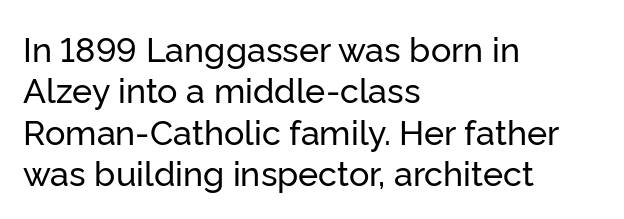
Q: Is the text italic (slanted)? A: No, it is upright.
Q: Is the typeface a serif or a sans-serif typeface? A: Sans-serif.
Q: Is the text underlined? A: No.
Q: How is the paragraph aligned? A: Left-aligned.
Q: Is the spacing between letters normal or unusually wide? A: Normal.
Q: Width (condensed, normal, or wide)? A: Normal.
Q: Stroke contrast? A: Low.
Q: x-height? A: Medium.
Q: Monospaced? A: No.
